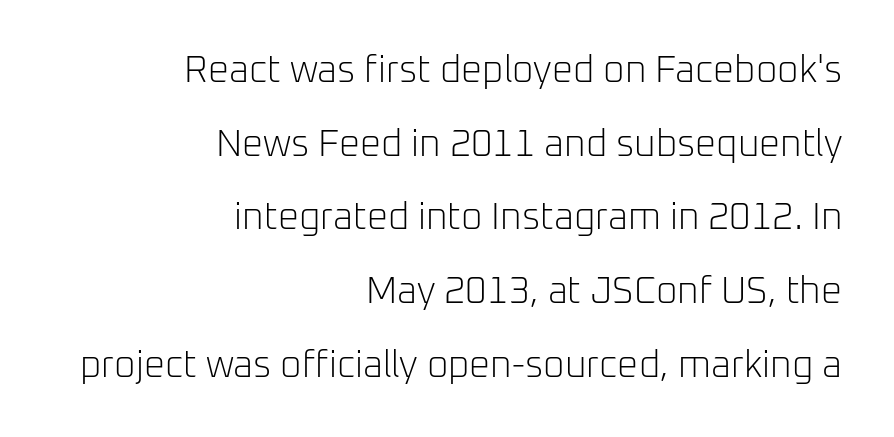
{"serif": "no", "italic": "no", "bold": "no", "weight": "light", "width": "normal", "stroke_contrast": "low", "x_height": "medium", "monospaced": "no", "underline": "no", "align": "right", "line_spacing": "loose", "line_spacing_ratio": 1.99, "letter_spacing": "normal", "letter_spacing_em": 0.0, "glyph_px": 37}
